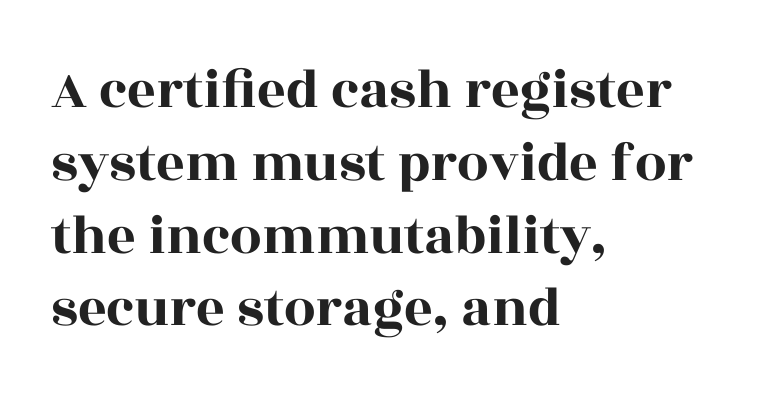
Compared with typical paragraphs, the rows here are spaced about the same. Each word holds together tightly as a unit, with standard inter-letter gaps. Only glyphs here, with clear space below each row. Short and long lines alike share a common starting point at left. The type sits square on the baseline with zero lean. Check where the strokes stop: tiny serifs finish them off.
